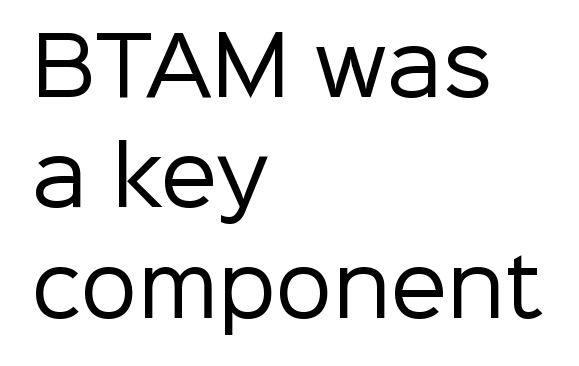
{"serif": "no", "italic": "no", "bold": "no", "weight": "regular", "width": "normal", "stroke_contrast": "low", "x_height": "medium", "monospaced": "no", "underline": "no", "align": "left", "line_spacing": "normal", "line_spacing_ratio": 1.38, "letter_spacing": "normal", "letter_spacing_em": 0.0, "glyph_px": 80}
